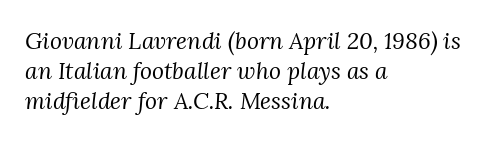
Q: Is the text bold? A: No.
Q: Is the text italic (slanted)? A: Yes, it leans right by about 3 degrees.
Q: Is the text underlined? A: No.
Q: How is the paragraph aligned? A: Left-aligned.
Q: Is the spacing between letters normal or unusually wide? A: Normal.
Q: Is the spacing between lines tight, normal or loose? A: Normal.
